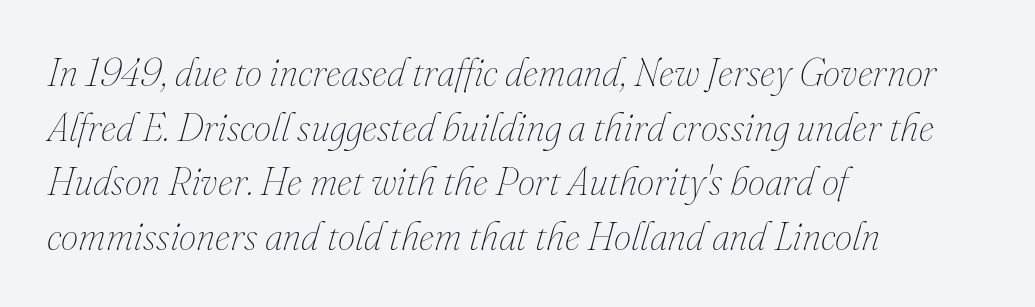
Q: Is the text bold? A: No.
Q: Is the text italic (slanted)? A: Yes, it leans right by about 16 degrees.
Q: Is the text underlined? A: No.
Q: How is the paragraph aligned? A: Left-aligned.
Q: Is the spacing between letters normal or unusually wide? A: Normal.
Q: Is the spacing between lines tight, normal or loose? A: Normal.
Q: Width (condensed, normal, or wide)? A: Normal.
Q: Stroke contrast? A: Medium.
Q: x-height? A: Small.
Q: Monospaced? A: No.
